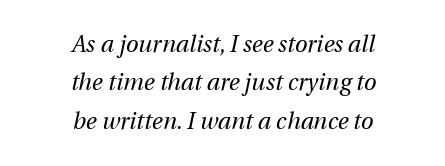
{"italic": "yes", "lean": "right", "slant_degrees": 12, "bold": "no", "underline": "no", "align": "center", "line_spacing": "normal", "line_spacing_ratio": 1.67, "letter_spacing": "normal", "letter_spacing_em": 0.0, "glyph_px": 23}
